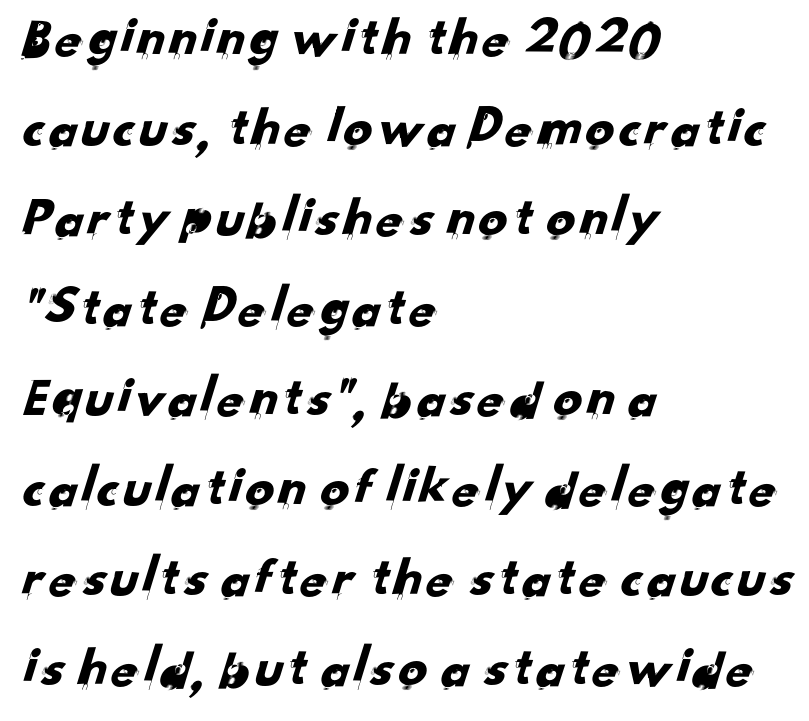
The block of text has a typical density, with ordinary space between rows. Character widths vary here, with narrow letters taking less room than wide ones. Glyph-to-glyph distance matches everyday printed text. Note: no serifs on the glyphs.
